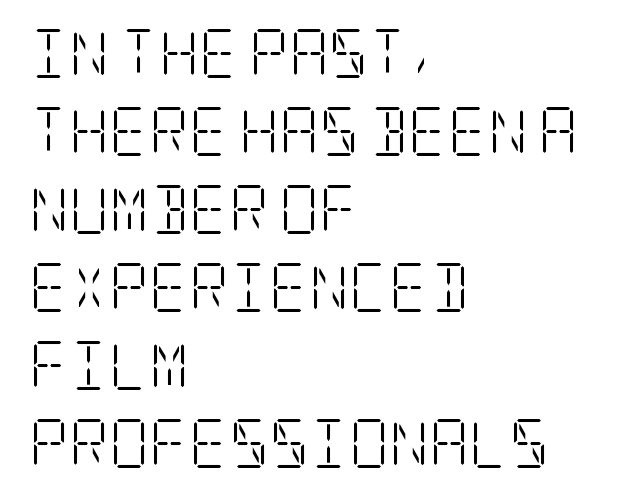
Evenly set lines give the paragraph a standard silhouette. Only glyphs here, with clear space below each row. The letters carry serifs — small finishing strokes at the ends of their stems. Compared with a typical body face, this is equally light or lighter still.
